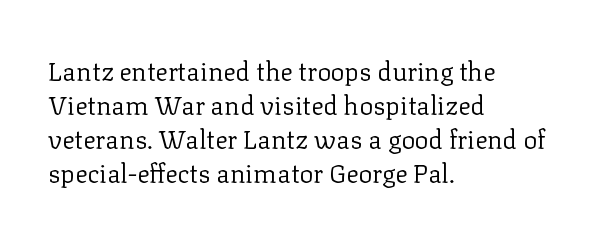
{"italic": "no", "bold": "no", "underline": "no", "align": "left", "line_spacing": "normal", "line_spacing_ratio": 1.31, "letter_spacing": "normal", "letter_spacing_em": 0.0, "glyph_px": 26}
